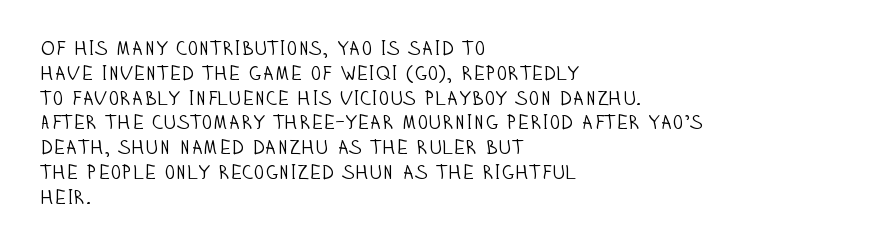
The image shows 20 px text type, upright; set left-aligned, line spacing 1.24x, normal letter spacing, not underlined.
